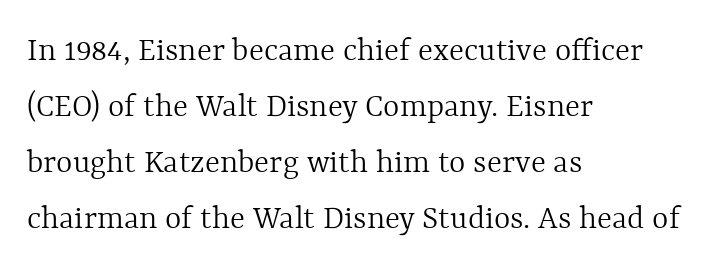
{"italic": "no", "bold": "no", "weight": "light", "width": "normal", "x_height": "medium", "monospaced": "no", "underline": "no", "align": "left", "line_spacing": "normal", "line_spacing_ratio": 1.6, "letter_spacing": "normal", "letter_spacing_em": 0.0, "glyph_px": 35}
